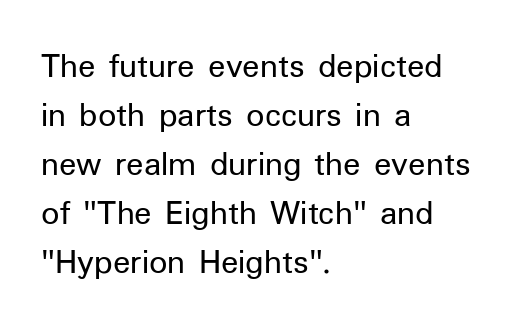
{"serif": "no", "italic": "no", "bold": "no", "weight": "regular", "width": "normal", "stroke_contrast": "low", "x_height": "medium", "monospaced": "no", "underline": "no", "align": "left", "line_spacing": "normal", "line_spacing_ratio": 1.36, "letter_spacing": "normal", "letter_spacing_em": 0.0, "glyph_px": 36}
